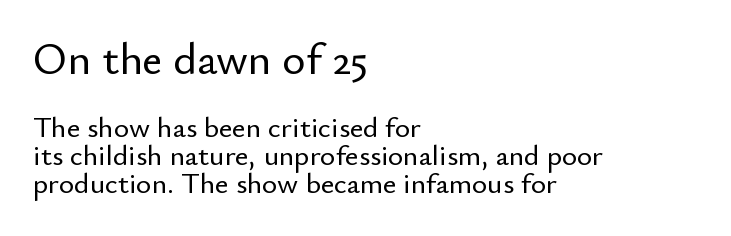
The image shows 44 px sans-serif type, upright; set left-aligned, tight line spacing (0.96x), normal letter spacing, not underlined; the first (top) block is 1.52x larger; low stroke contrast and a small x-height.
